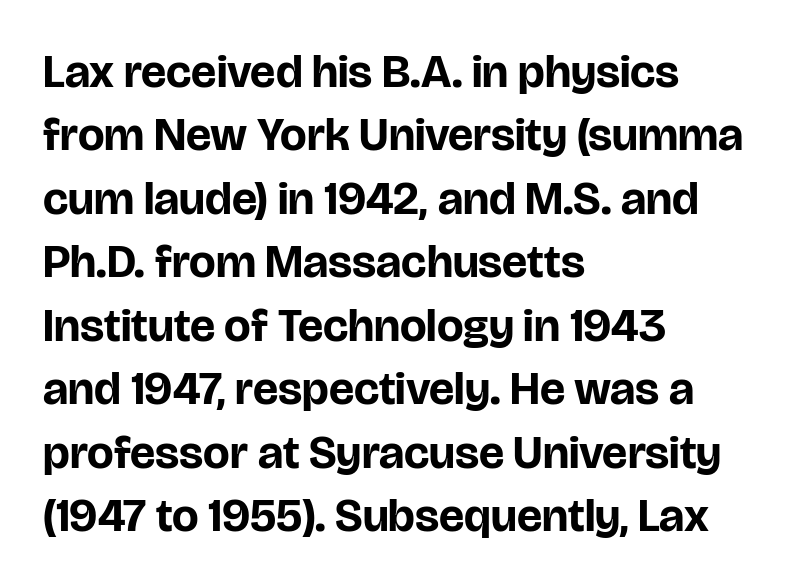
Q: Is the text bold? A: Yes.
Q: Is the text italic (slanted)? A: No, it is upright.
Q: Is the typeface a serif or a sans-serif typeface? A: Sans-serif.
Q: Is the text underlined? A: No.
Q: How is the paragraph aligned? A: Left-aligned.
Q: Is the spacing between letters normal or unusually wide? A: Normal.
Q: Is the spacing between lines tight, normal or loose? A: Normal.
Q: Width (condensed, normal, or wide)? A: Normal.
Q: Stroke contrast? A: Low.
Q: x-height? A: Large.
Q: Monospaced? A: No.
